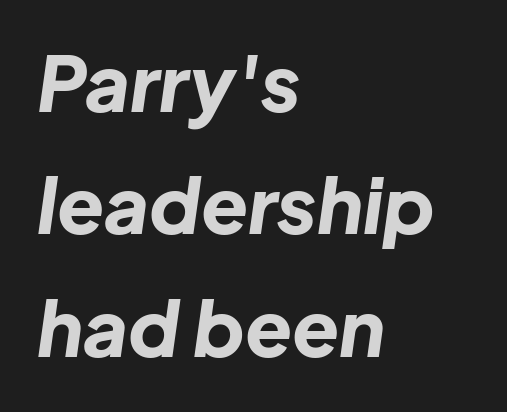
Q: Is the text bold? A: Yes.
Q: Is the text italic (slanted)? A: Yes, it leans right by about 8 degrees.
Q: Is the text underlined? A: No.
Q: How is the paragraph aligned? A: Left-aligned.
Q: Is the spacing between letters normal or unusually wide? A: Normal.
Q: Is the spacing between lines tight, normal or loose? A: Normal.
Q: Width (condensed, normal, or wide)? A: Normal.
Q: Stroke contrast? A: Low.
Q: x-height? A: Medium.
Q: Monospaced? A: No.
